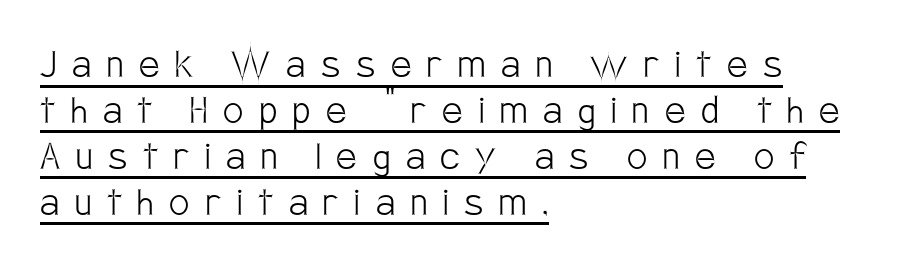
Q: Is the text bold? A: No.
Q: Is the text italic (slanted)? A: No, it is upright.
Q: Is the typeface a serif or a sans-serif typeface? A: Sans-serif.
Q: Is the text underlined? A: Yes.
Q: How is the paragraph aligned? A: Left-aligned.
Q: Is the spacing between letters normal or unusually wide? A: Unusually wide.
Q: Is the spacing between lines tight, normal or loose? A: Tight.
Q: Width (condensed, normal, or wide)? A: Condensed.
Q: Stroke contrast? A: Low.
Q: x-height? A: Large.
Q: Monospaced? A: No.
